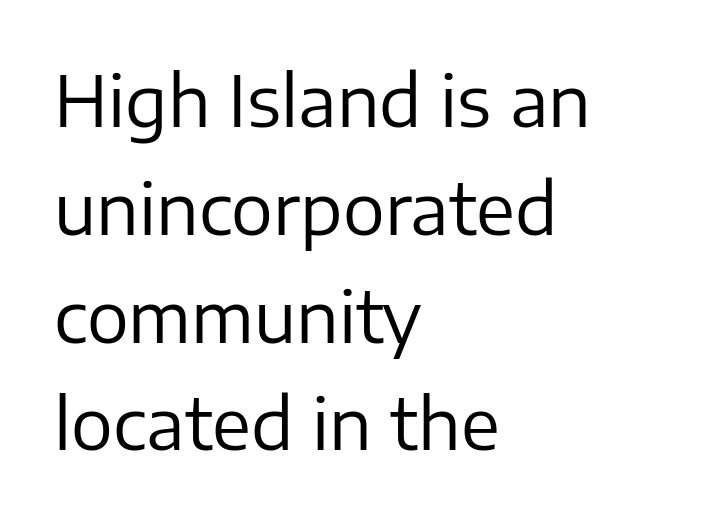
Q: Is the text bold? A: No.
Q: Is the text italic (slanted)? A: No, it is upright.
Q: Is the typeface a serif or a sans-serif typeface? A: Sans-serif.
Q: Is the text underlined? A: No.
Q: How is the paragraph aligned? A: Left-aligned.
Q: Is the spacing between letters normal or unusually wide? A: Normal.
Q: Is the spacing between lines tight, normal or loose? A: Normal.
Q: Width (condensed, normal, or wide)? A: Normal.
Q: Stroke contrast? A: Low.
Q: x-height? A: Medium.
Q: Monospaced? A: No.
